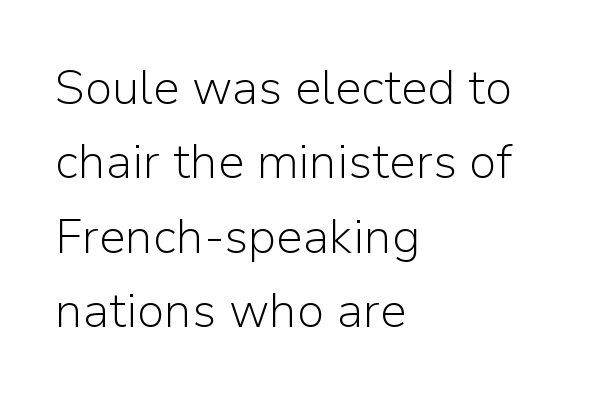
The image shows 48 px light sans-serif type, upright; set left-aligned, normal line spacing (1.55x), normal letter spacing, not underlined; low stroke contrast and a medium x-height.
